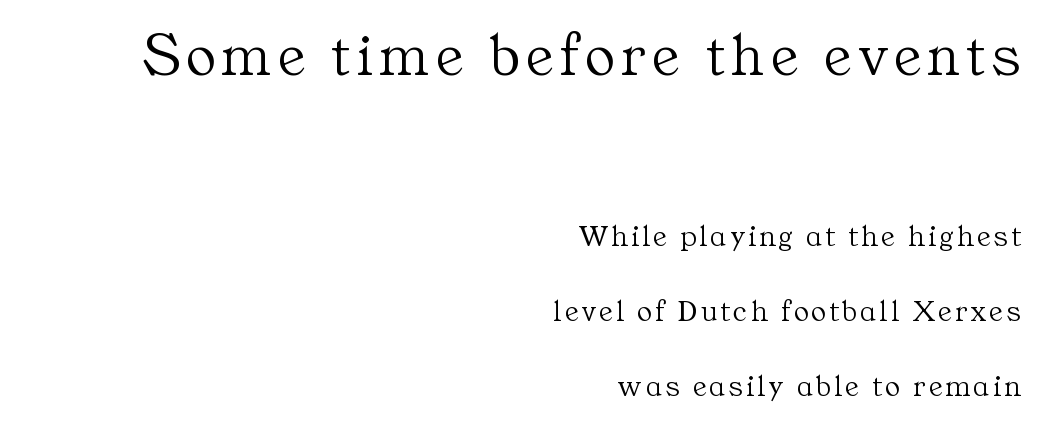
The image shows 62 px light serif type, upright; set right-aligned, loose line spacing (2.42x), not underlined; the first (top) block is 2.0x larger; medium stroke contrast and a medium x-height.
